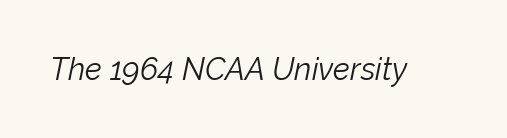
Q: Is the text bold? A: No.
Q: Is the text italic (slanted)? A: Yes, it leans right by about 12 degrees.
Q: Is the text underlined? A: No.
Q: Is the spacing between letters normal or unusually wide? A: Normal.
Q: Width (condensed, normal, or wide)? A: Normal.
Q: Stroke contrast? A: Low.
Q: x-height? A: Medium.
Q: Monospaced? A: No.
